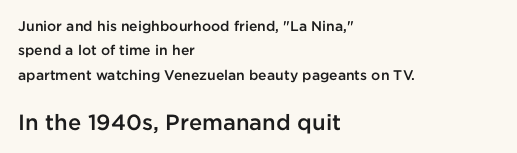
You can tell it's not italic because the verticals are truly vertical. The words here are not underlined. Compared with an ordinary text face, these strokes are moderately heavier — a semibold. Notice how the passage keeps a crisp vertical edge on the left only. Caption: upper text group reduced, lower text group enlarged.
